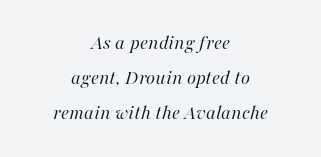
Vertically, the passage feels balanced, rows spaced as you'd expect. The lines are quadded center. Italic? Definitely — the glyphs are oblique. Here the glyphs are tracked normally, forming tight word shapes. The strip under each line holds only bare page. No extra ink here — the face is not bold.
